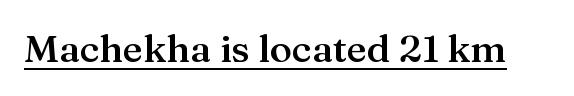
A baseline rule has been typeset under these characters. The type sits square on the baseline with zero lean. Tracking value appears to be zero — textbook default spacing. Letterform terminals end in serifs throughout the passage.
